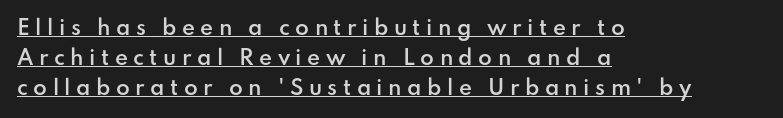
The image shows 20 px text type, upright; set left-aligned, normal line spacing (1.5x), unusually wide letter spacing (+0.27 em), underlined.
